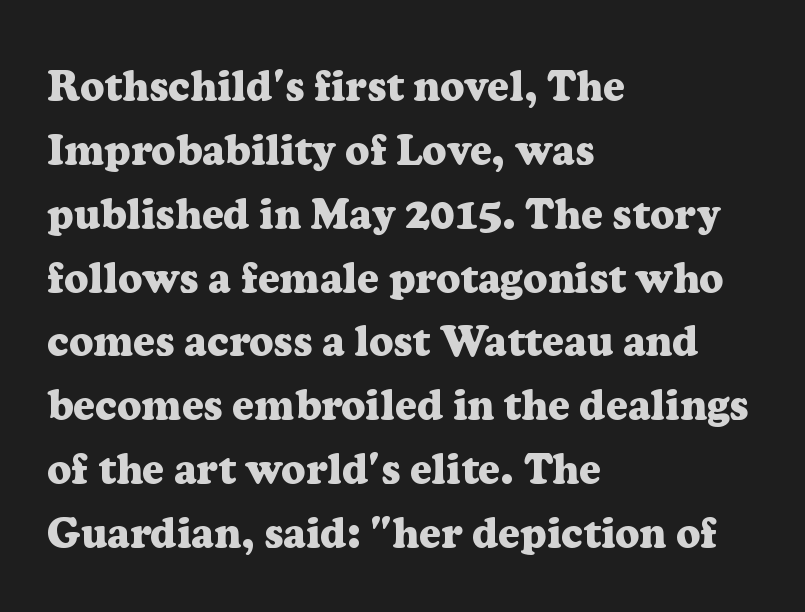
{"serif": "yes", "italic": "no", "bold": "yes", "weight": "heavy", "width": "normal", "stroke_contrast": "low", "x_height": "medium", "monospaced": "no", "underline": "no", "align": "left", "line_spacing": "normal", "line_spacing_ratio": 1.52, "letter_spacing": "normal", "letter_spacing_em": 0.0, "glyph_px": 42}
